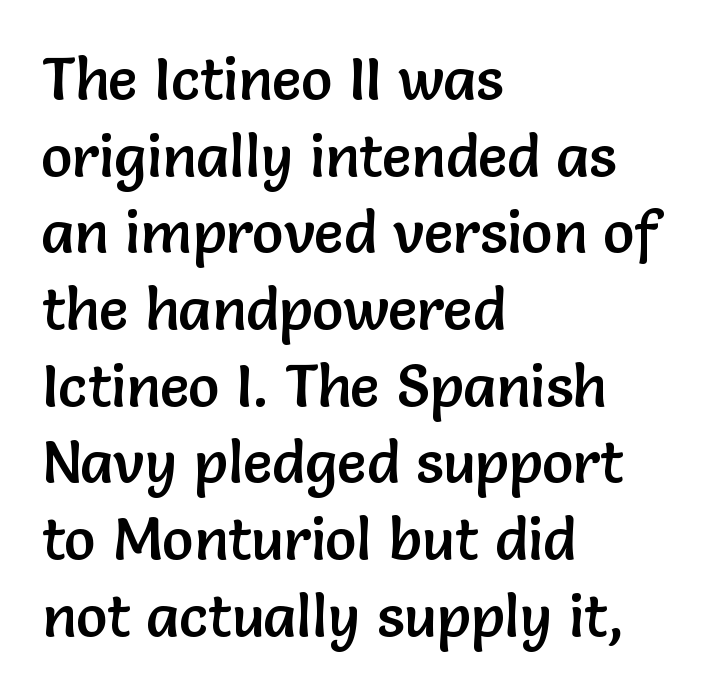
These lines are rendered in a variable-pitch font. The area under the type is left untouched. This rendering uses left alignment, leaving the right contour irregular. Caption: standard tracking, unaltered. Line spacing here is normal. Classification — sans serif.
